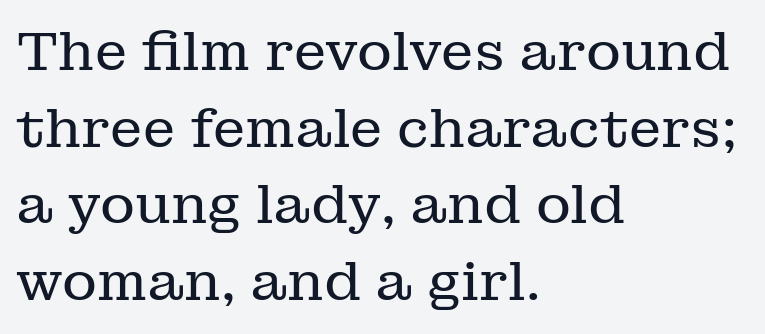
The image shows 54 px regular-weight serif type, upright; set left-aligned, normal line spacing (1.42x), normal letter spacing, not underlined; low stroke contrast and a medium x-height.
